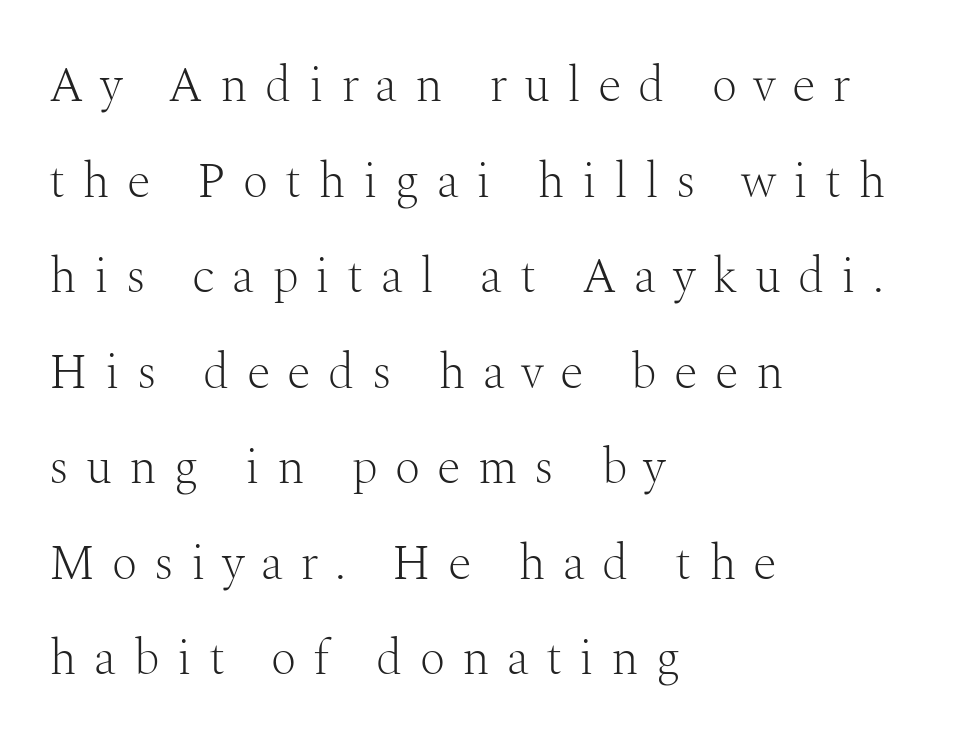
Q: Is the text bold? A: No.
Q: Is the text italic (slanted)? A: No, it is upright.
Q: Is the typeface a serif or a sans-serif typeface? A: Serif.
Q: Is the text underlined? A: No.
Q: How is the paragraph aligned? A: Left-aligned.
Q: Is the spacing between letters normal or unusually wide? A: Unusually wide.
Q: Is the spacing between lines tight, normal or loose? A: Loose.
Q: Width (condensed, normal, or wide)? A: Normal.
Q: Stroke contrast? A: Medium.
Q: x-height? A: Medium.
Q: Monospaced? A: No.
